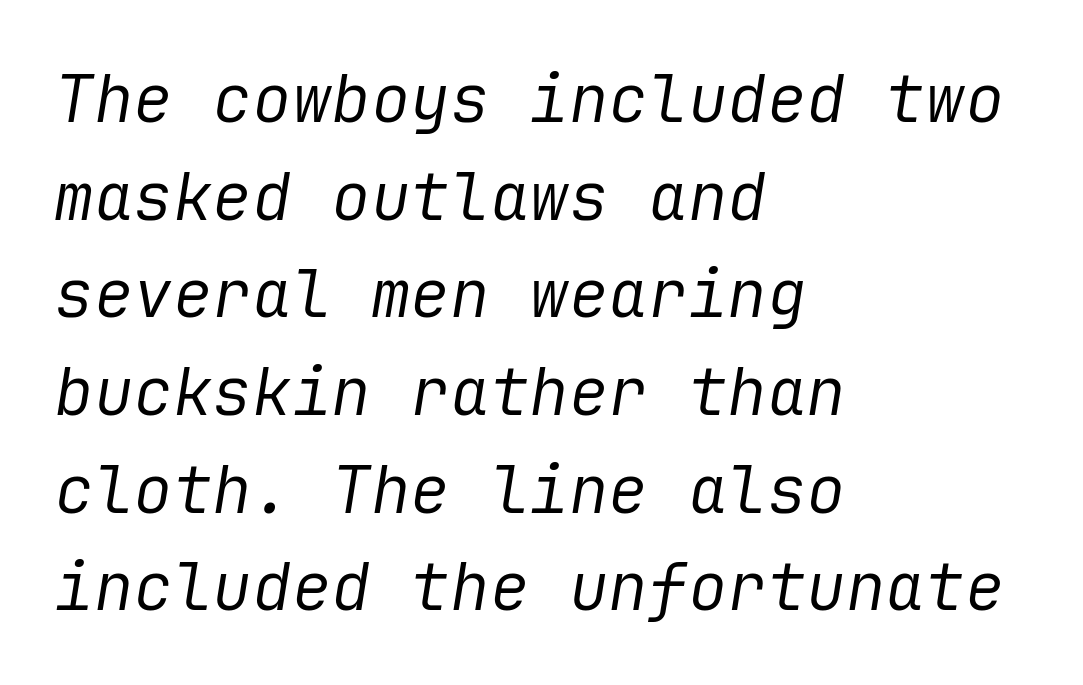
The gap between lines stays unmarked. The compositor pushed each line to the left boundary. No extra tracking has been applied to these lines. Bold? No — there's no thickening of the strokes. Yep, that's italic — everything's leaning. If you measured baseline to baseline, you'd find a middling distance.
